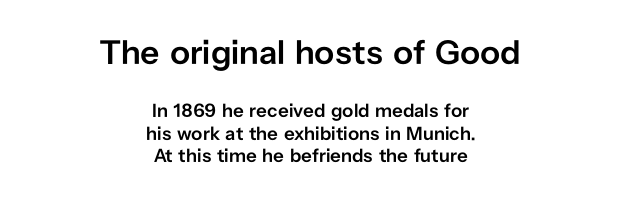
The emphasis by scale lands on block number one, above. Its strokes are somewhat broadened, the hallmark of semibold type. Students, note that the glyphs here touch the page at normal intervals. Looks like regular typesetting: each glyph gets only the width it needs. Each row of text sits above clean, open space.
